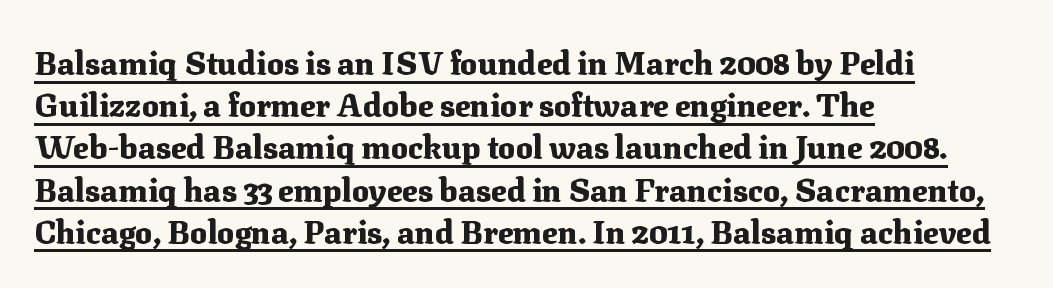
Q: Is the text bold? A: Yes.
Q: Is the text italic (slanted)? A: No, it is upright.
Q: Is the typeface a serif or a sans-serif typeface? A: Serif.
Q: Is the text underlined? A: Yes.
Q: How is the paragraph aligned? A: Left-aligned.
Q: Is the spacing between letters normal or unusually wide? A: Normal.
Q: Is the spacing between lines tight, normal or loose? A: Normal.
Q: Width (condensed, normal, or wide)? A: Normal.
Q: Stroke contrast? A: Medium.
Q: x-height? A: Medium.
Q: Monospaced? A: No.
